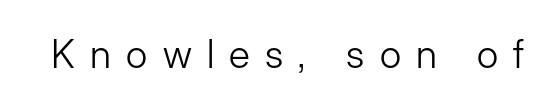
Only glyphs here, with clear space below each row. Note the varied advance widths — an 'i' is clearly narrower than an 'm'. Grotesque or geometric, the face here clearly has no serifs. Stroke mass is kept to a normal reading level or below. Substantial extra tracking has been applied to these lines.
